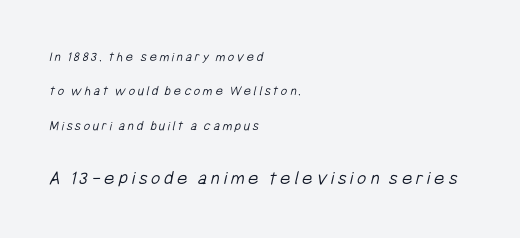
The image shows 20 px text type; set left-aligned, loose line spacing (2.46x), not underlined; the second (bottom) block is 1.43x larger.
